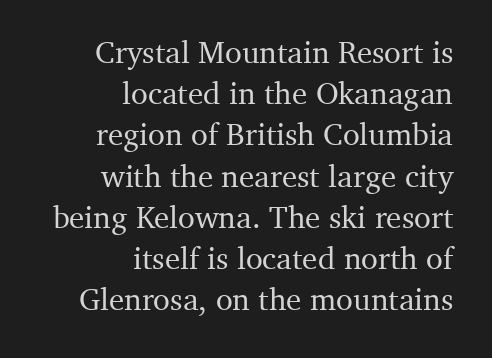
The image shows 31 px serif type, upright; set right-aligned, normal line spacing (1.33x), normal letter spacing, not underlined; medium stroke contrast and a medium x-height.
